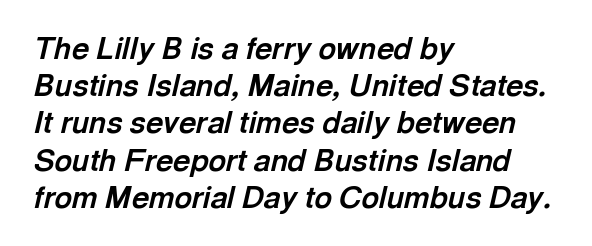
{"italic": "yes", "lean": "right", "slant_degrees": 13, "bold": "yes", "weight": "bold", "width": "normal", "x_height": "medium", "monospaced": "no", "underline": "no", "align": "left", "line_spacing_ratio": 1.24, "letter_spacing": "normal", "letter_spacing_em": 0.0, "glyph_px": 30}
